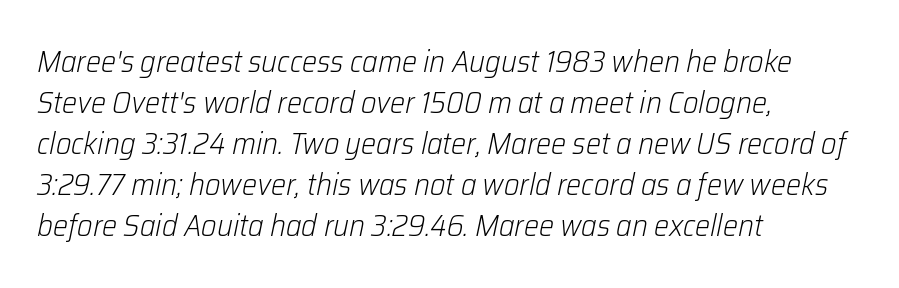
{"italic": "yes", "lean": "right", "slant_degrees": 12, "bold": "no", "weight": "light", "width": "normal", "stroke_contrast": "low", "x_height": "medium", "monospaced": "no", "underline": "no", "align": "left", "line_spacing": "normal", "line_spacing_ratio": 1.37, "letter_spacing": "normal", "letter_spacing_em": 0.0, "glyph_px": 30}
